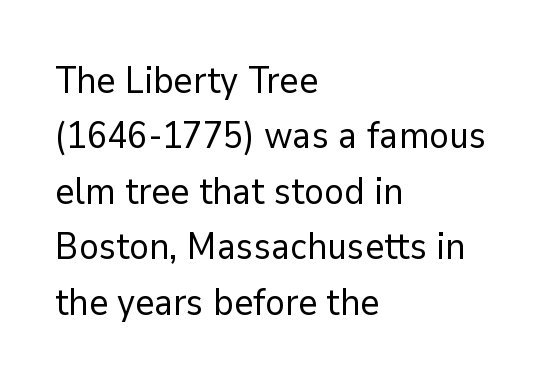
Q: Is the text bold? A: No.
Q: Is the text italic (slanted)? A: No, it is upright.
Q: Is the typeface a serif or a sans-serif typeface? A: Sans-serif.
Q: Is the text underlined? A: No.
Q: How is the paragraph aligned? A: Left-aligned.
Q: Is the spacing between letters normal or unusually wide? A: Normal.
Q: Is the spacing between lines tight, normal or loose? A: Normal.
Q: Width (condensed, normal, or wide)? A: Normal.
Q: Stroke contrast? A: Low.
Q: x-height? A: Medium.
Q: Monospaced? A: No.
